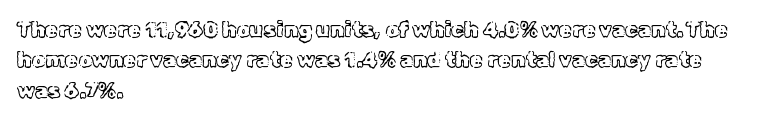
{"italic": "no", "underline": "no", "align": "left", "line_spacing": "normal", "line_spacing_ratio": 1.45, "letter_spacing": "normal", "letter_spacing_em": 0.0, "glyph_px": 21}
